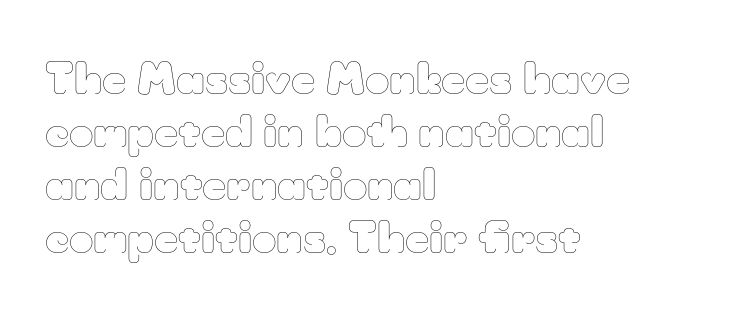
The image shows 42 px thin type, upright; set left-aligned, normal line spacing (1.26x), normal letter spacing, not underlined; low stroke contrast and a small x-height.
